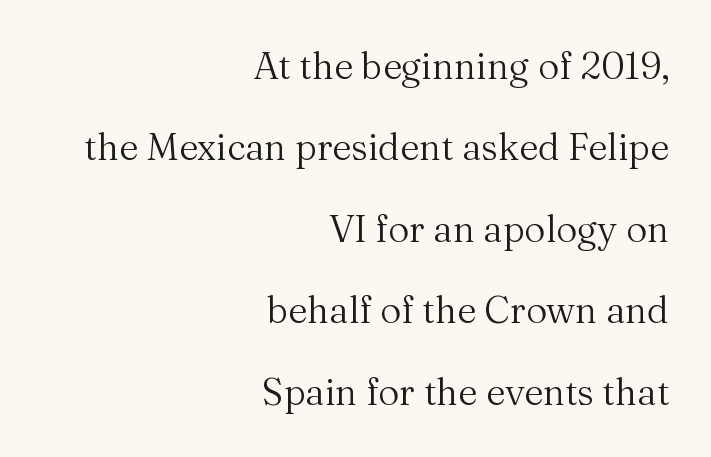
Q: Is the text bold? A: No.
Q: Is the text italic (slanted)? A: No, it is upright.
Q: Is the typeface a serif or a sans-serif typeface? A: Serif.
Q: Is the text underlined? A: No.
Q: How is the paragraph aligned? A: Right-aligned.
Q: Is the spacing between letters normal or unusually wide? A: Normal.
Q: Is the spacing between lines tight, normal or loose? A: Loose.
Q: Width (condensed, normal, or wide)? A: Normal.
Q: Stroke contrast? A: Medium.
Q: x-height? A: Medium.
Q: Monospaced? A: No.
